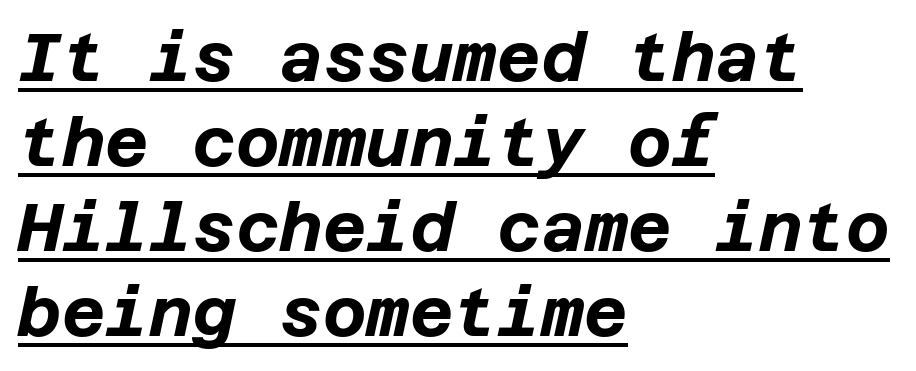
The image shows 67 px bold type, italic (leaning right); set left-aligned, normal line spacing (1.27x), normal letter spacing, underlined; low stroke contrast and a large x-height.
